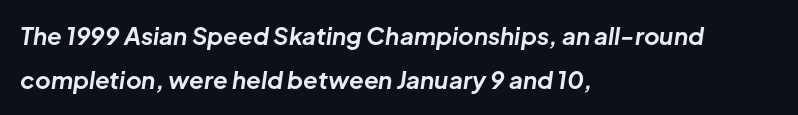
The image shows 24 px bold type, italic (leaning right); set left-aligned, line spacing 1.83x, normal letter spacing, not underlined.
